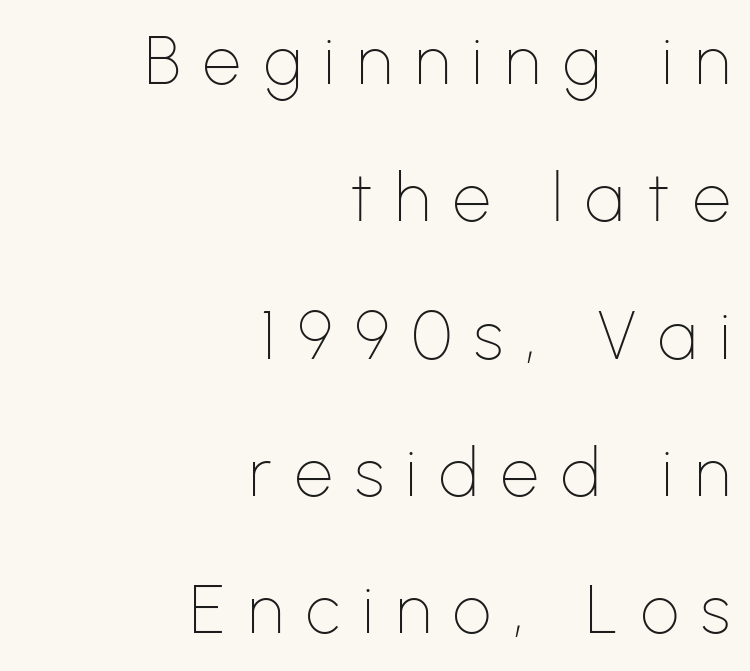
The image shows 67 px thin sans-serif type, upright; set right-aligned, loose line spacing (2.05x), unusually wide letter spacing (+0.34 em), not underlined; low stroke contrast and a medium x-height.
